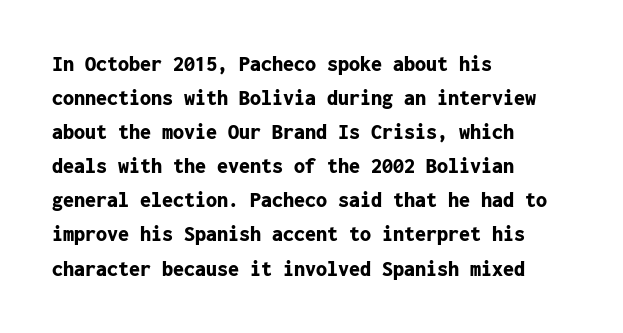
The image shows 22 px bold type, upright; set left-aligned, normal line spacing (1.55x), normal letter spacing, not underlined.
